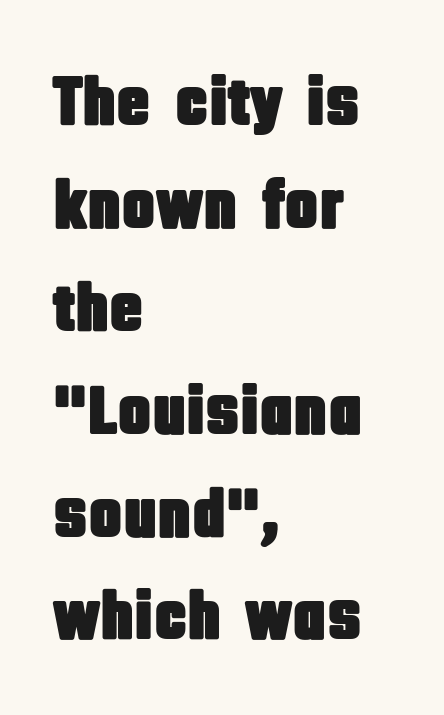
The image shows 70 px condensed sans-serif type, upright; set left-aligned, normal line spacing (1.47x), normal letter spacing, not underlined; low stroke contrast and a large x-height.
